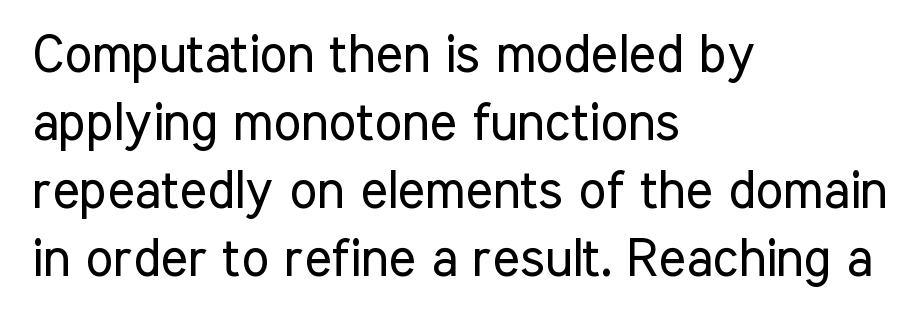
Q: Is the text bold? A: No.
Q: Is the text italic (slanted)? A: No, it is upright.
Q: Is the typeface a serif or a sans-serif typeface? A: Sans-serif.
Q: Is the text underlined? A: No.
Q: How is the paragraph aligned? A: Left-aligned.
Q: Is the spacing between letters normal or unusually wide? A: Normal.
Q: Is the spacing between lines tight, normal or loose? A: Normal.
Q: Width (condensed, normal, or wide)? A: Condensed.
Q: Stroke contrast? A: Low.
Q: x-height? A: Medium.
Q: Monospaced? A: No.
